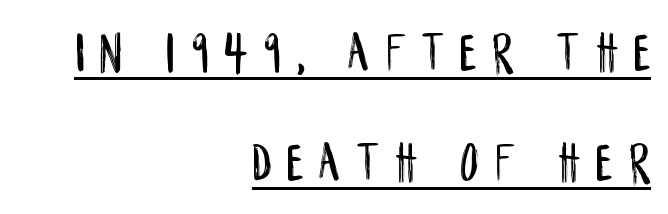
{"serif": "no", "italic": "no", "width": "condensed", "stroke_contrast": "low", "x_height": "large", "monospaced": "no", "underline": "yes", "align": "right", "line_spacing": "loose", "line_spacing_ratio": 1.96, "letter_spacing": "wide", "letter_spacing_em": 0.29, "glyph_px": 56}
